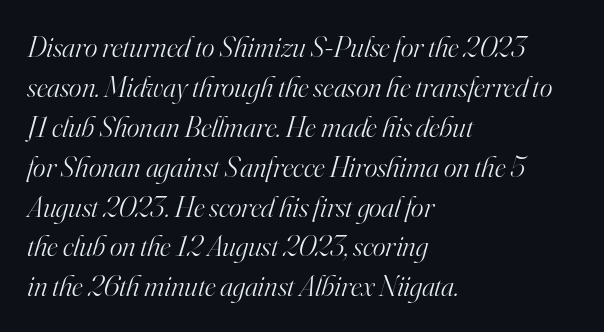
The image shows 30 px light serif type, italic (leaning right); set left-aligned, normal line spacing (1.33x), normal letter spacing, not underlined; high stroke contrast and a small x-height.
